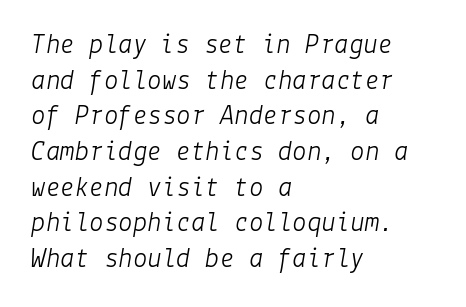
{"italic": "yes", "lean": "right", "slant_degrees": 9, "bold": "no", "weight": "light", "width": "normal", "stroke_contrast": "low", "x_height": "medium", "underline": "no", "align": "left", "line_spacing_ratio": 1.23, "letter_spacing": "normal", "letter_spacing_em": 0.0, "glyph_px": 29}
